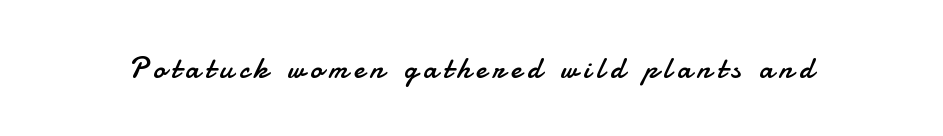
Descenders hang freely into open space. Is this a fixed-width face? No — the glyphs have proportional, varying widths. No chunkiness to these letters — they're not bold. Display-style spreading of the glyphs; the letterfit is very open. This rendering employs a face without finishing strokes, i.e., a sans-serif.
